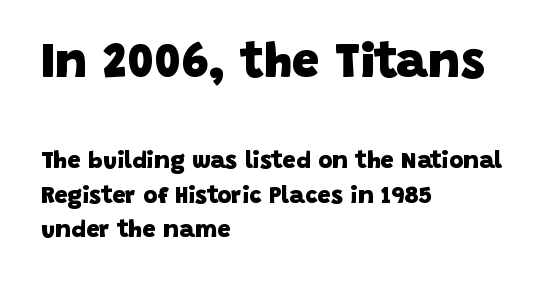
A classic flush-left, rag-right setting is used for this passage. The rendering uses natural spacing where letterforms have individual widths. A dark, heavy texture on the line: the type is bold. In terms of leading, this rendering sits right in the middle.
